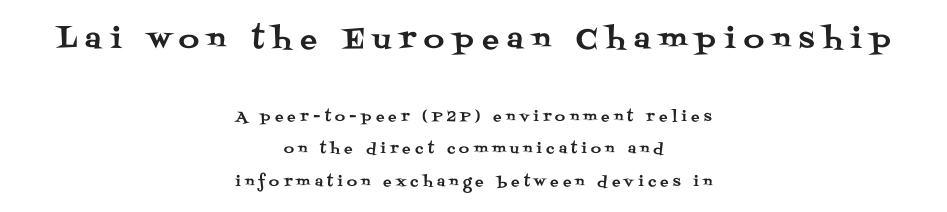
Q: Is the text italic (slanted)? A: No, it is upright.
Q: Is the typeface a serif or a sans-serif typeface? A: Serif.
Q: Is the text underlined? A: No.
Q: How is the paragraph aligned? A: Centered.
Q: Is the spacing between letters normal or unusually wide? A: Unusually wide.
Q: Is the spacing between lines tight, normal or loose? A: Loose.
Q: Which block of text is set in a larger size, the first (top) or the second (bottom)? A: The first (top) one.
Q: Width (condensed, normal, or wide)? A: Normal.
Q: Stroke contrast? A: Medium.
Q: x-height? A: Large.
Q: Monospaced? A: No.
